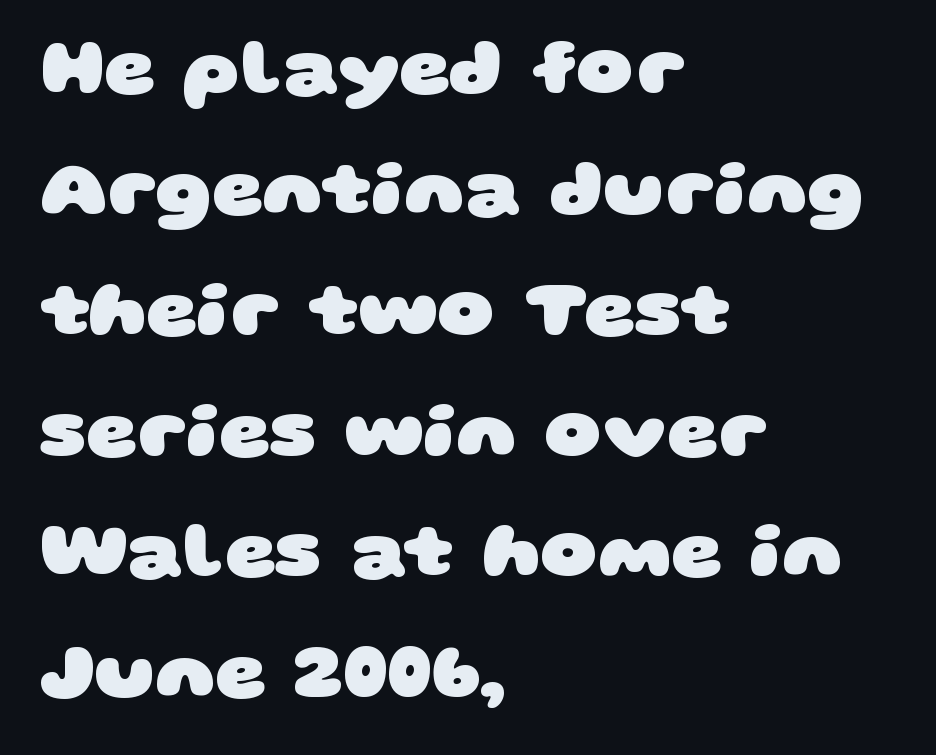
The image shows 79 px heavy, wide sans-serif type; set left-aligned, normal line spacing (1.53x), normal letter spacing, not underlined; low stroke contrast and a large x-height.
